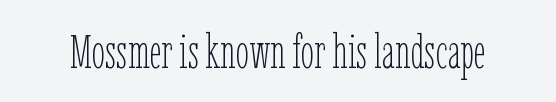
The image shows 48 px thin, condensed type, upright; set normal letter spacing, not underlined; low stroke contrast and a medium x-height.
